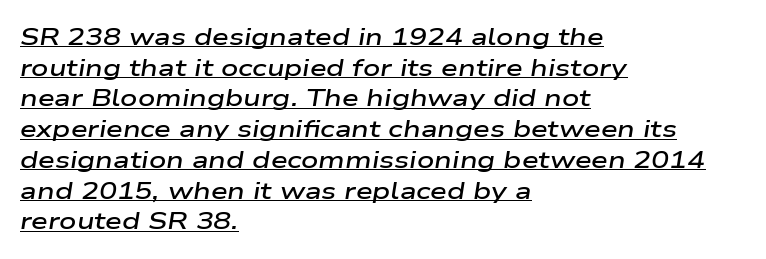
{"italic": "yes", "lean": "right", "slant_degrees": 9, "bold": "semi", "underline": "yes", "align": "left", "line_spacing": "normal", "line_spacing_ratio": 1.28, "letter_spacing": "normal", "letter_spacing_em": 0.0, "glyph_px": 24}
